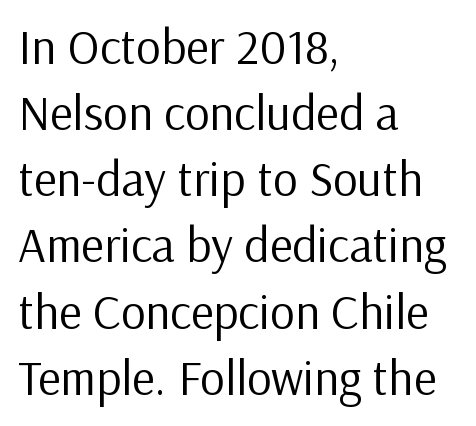
Posture: upright roman. Lines of text with bare space underneath. These lines stack with their left ends in a neat column. Weight: in the light-to-regular range. You could call the tracking neutral — neither tight nor loose. Observe the absence of serifs on each vertical stroke in this sample.
